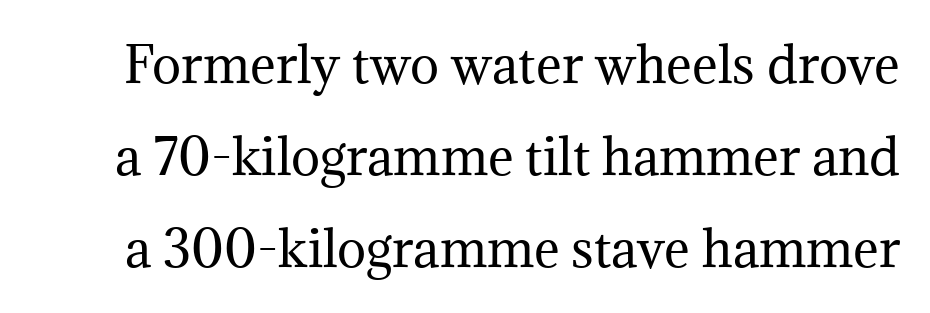
The image shows 49 px regular-weight serif type, upright; set line spacing 1.88x, normal letter spacing, not underlined; medium stroke contrast and a medium x-height.
